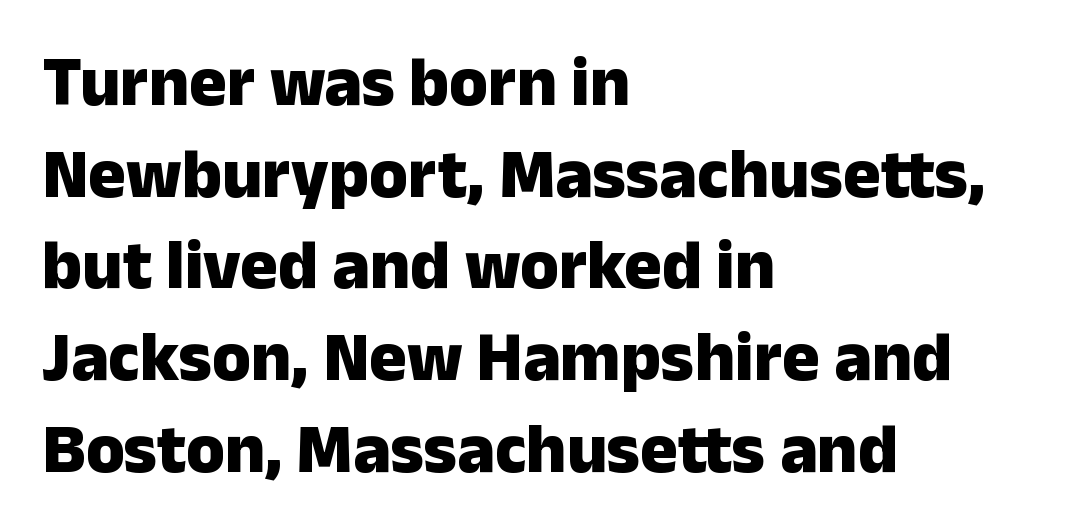
{"serif": "no", "italic": "no", "bold": "yes", "weight": "heavy", "width": "normal", "stroke_contrast": "low", "x_height": "medium", "monospaced": "no", "underline": "no", "align": "left", "line_spacing": "normal", "line_spacing_ratio": 1.31, "letter_spacing": "normal", "letter_spacing_em": 0.0, "glyph_px": 70}
